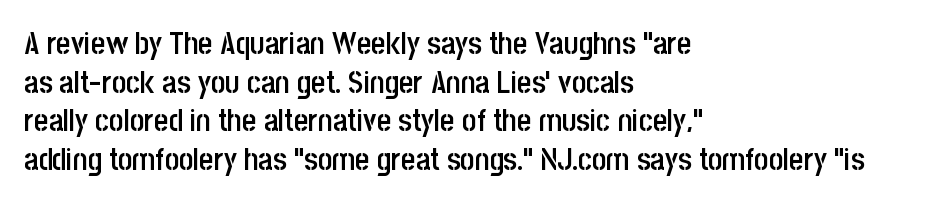
The image shows 31 px semibold, condensed sans-serif type, upright; set left-aligned, normal line spacing (1.25x), normal letter spacing, not underlined; low stroke contrast and a large x-height.
